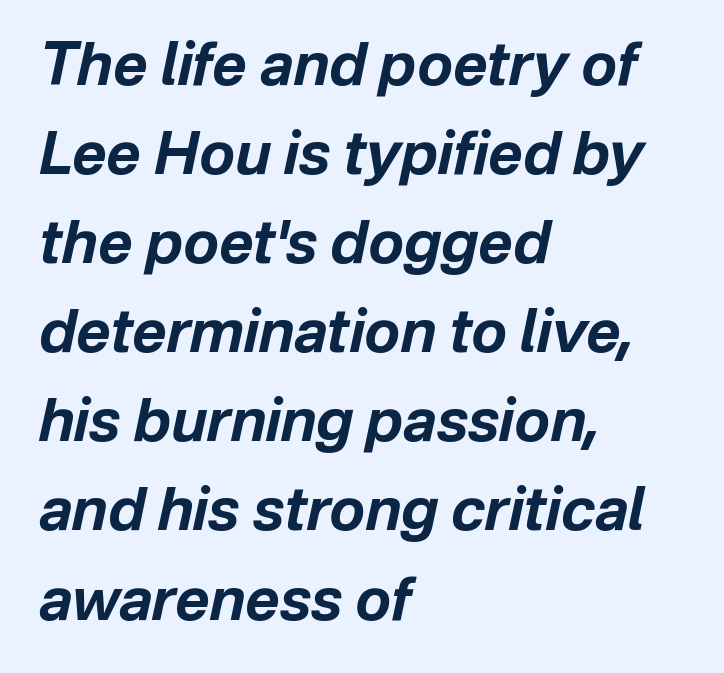
Q: Is the text bold? A: Yes.
Q: Is the text italic (slanted)? A: Yes, it leans right by about 12 degrees.
Q: Is the text underlined? A: No.
Q: How is the paragraph aligned? A: Left-aligned.
Q: Is the spacing between letters normal or unusually wide? A: Normal.
Q: Is the spacing between lines tight, normal or loose? A: Normal.
Q: Width (condensed, normal, or wide)? A: Normal.
Q: Stroke contrast? A: Low.
Q: x-height? A: Medium.
Q: Monospaced? A: No.
